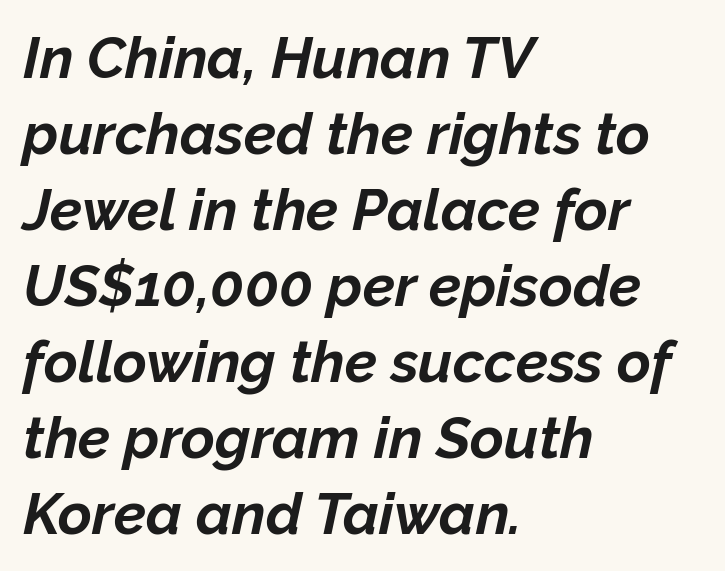
Q: Is the text bold? A: Yes.
Q: Is the text italic (slanted)? A: Yes, it leans right by about 12 degrees.
Q: Is the text underlined? A: No.
Q: How is the paragraph aligned? A: Left-aligned.
Q: Is the spacing between letters normal or unusually wide? A: Normal.
Q: Is the spacing between lines tight, normal or loose? A: Normal.
Q: Width (condensed, normal, or wide)? A: Normal.
Q: Stroke contrast? A: Low.
Q: x-height? A: Medium.
Q: Monospaced? A: No.
